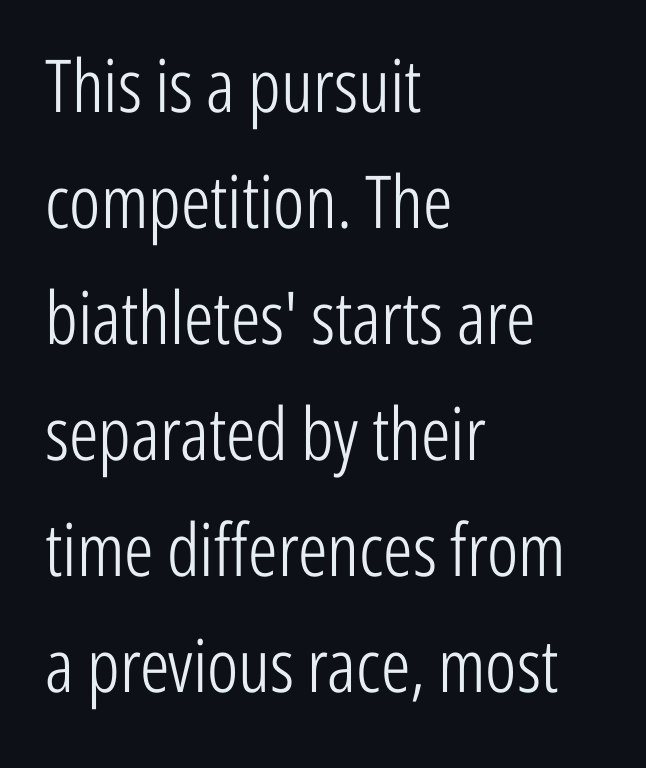
Q: Is the text bold? A: No.
Q: Is the text italic (slanted)? A: No, it is upright.
Q: Is the typeface a serif or a sans-serif typeface? A: Sans-serif.
Q: Is the text underlined? A: No.
Q: How is the paragraph aligned? A: Left-aligned.
Q: Is the spacing between letters normal or unusually wide? A: Normal.
Q: Is the spacing between lines tight, normal or loose? A: Normal.
Q: Width (condensed, normal, or wide)? A: Condensed.
Q: Stroke contrast? A: Low.
Q: x-height? A: Medium.
Q: Monospaced? A: No.
